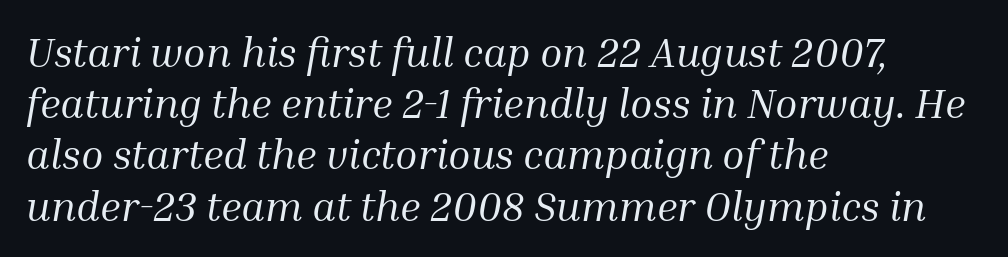
Q: Is the text bold? A: No.
Q: Is the text italic (slanted)? A: Yes, it leans right by about 10 degrees.
Q: Is the typeface a serif or a sans-serif typeface? A: Serif.
Q: Is the text underlined? A: No.
Q: How is the paragraph aligned? A: Left-aligned.
Q: Is the spacing between letters normal or unusually wide? A: Normal.
Q: Is the spacing between lines tight, normal or loose? A: Normal.
Q: Width (condensed, normal, or wide)? A: Normal.
Q: Stroke contrast? A: Medium.
Q: x-height? A: Medium.
Q: Monospaced? A: No.
